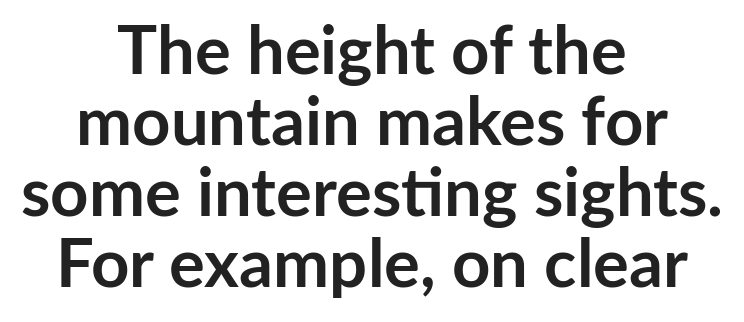
The image shows 67 px semibold sans-serif type, upright; set centered, tight line spacing (1.06x), normal letter spacing, not underlined; low stroke contrast and a medium x-height.
